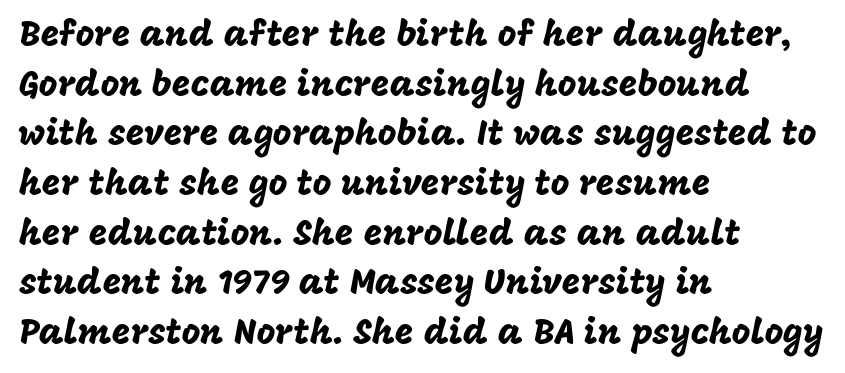
This rendering uses left alignment, leaving the right contour irregular. The type is set solid horizontally, with unmodified tracking. The rendering uses a moderate line-height, typical for paragraphs. Just letters on the line, the space beneath them empty. Examine the stroke ends and you'll find no serifs.
